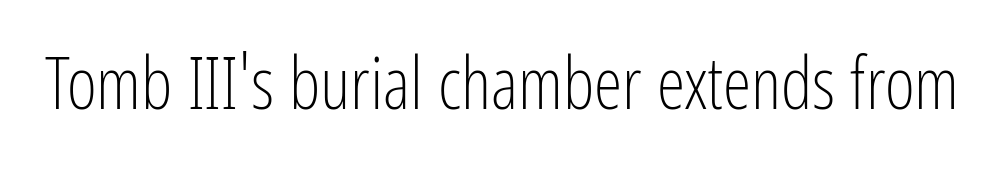
Q: Is the text bold? A: No.
Q: Is the text italic (slanted)? A: No, it is upright.
Q: Is the typeface a serif or a sans-serif typeface? A: Sans-serif.
Q: Is the text underlined? A: No.
Q: Is the spacing between letters normal or unusually wide? A: Normal.
Q: Width (condensed, normal, or wide)? A: Condensed.
Q: Stroke contrast? A: Low.
Q: x-height? A: Medium.
Q: Monospaced? A: No.
